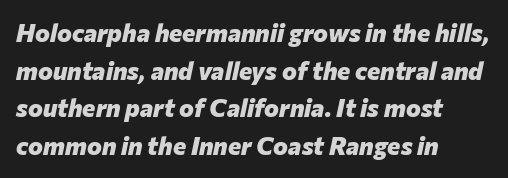
Q: Is the text bold? A: Yes.
Q: Is the text italic (slanted)? A: Yes, it leans right by about 12 degrees.
Q: Is the text underlined? A: No.
Q: How is the paragraph aligned? A: Left-aligned.
Q: Is the spacing between letters normal or unusually wide? A: Normal.
Q: Is the spacing between lines tight, normal or loose? A: Normal.
